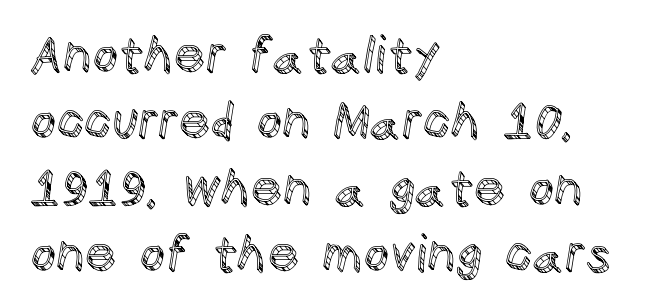
Q: Is the text italic (slanted)? A: Yes.
Q: Is the text underlined? A: No.
Q: How is the paragraph aligned? A: Left-aligned.
Q: Is the spacing between letters normal or unusually wide? A: Normal.
Q: Is the spacing between lines tight, normal or loose? A: Normal.
Q: Width (condensed, normal, or wide)? A: Normal.
Q: x-height? A: Large.
Q: Monospaced? A: No.
